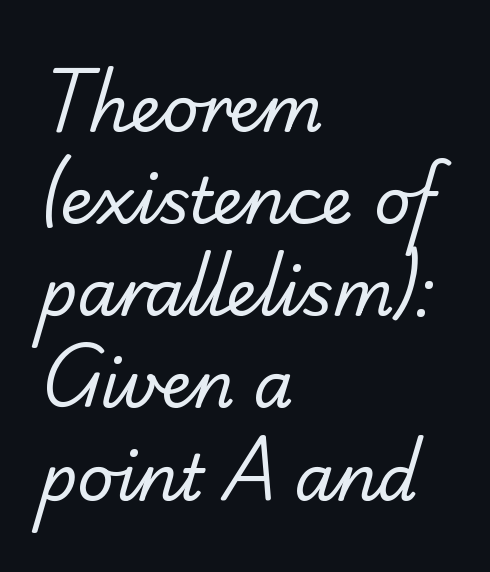
{"serif": "no", "bold": "no", "weight": "regular", "width": "normal", "stroke_contrast": "low", "x_height": "small", "monospaced": "no", "underline": "no", "align": "left", "line_spacing": "normal", "line_spacing_ratio": 1.44, "letter_spacing": "normal", "letter_spacing_em": 0.0, "glyph_px": 64}
